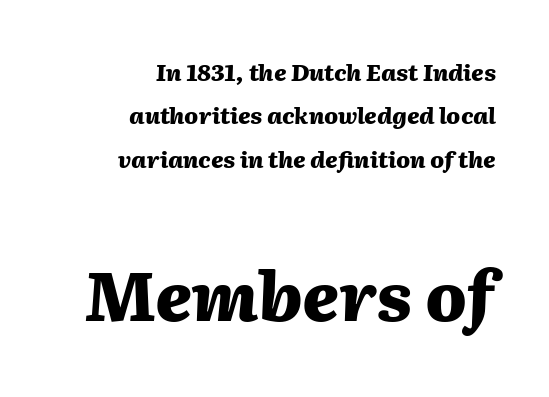
The image shows 68 px heavy type, italic (leaning right); set right-aligned, line spacing 1.89x, normal letter spacing, not underlined; the second (bottom) block is 2.96x larger; medium stroke contrast and a medium x-height.
